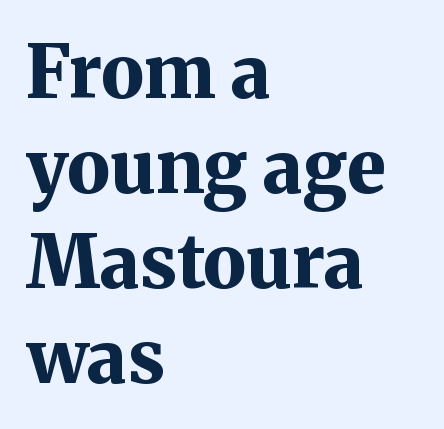
Does the weight exceed regular? Yes, all the way to bold. Typeset ragged right — the left edge is the straight one. Honestly, the row spacing looks completely unremarkable. When letters stand straight like this, we call the style roman or upright. The baseline area is clear.
